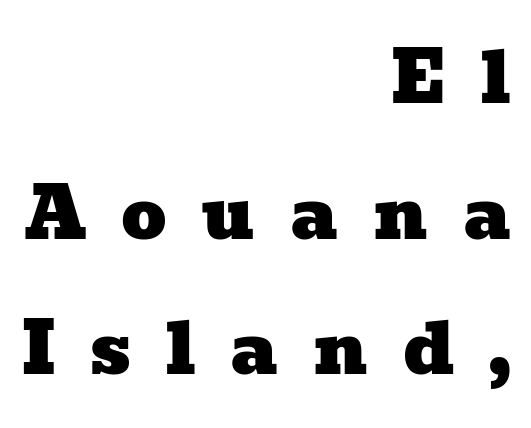
The tracking reads as deliberately expanded to a designer's eye. Font category for this specimen: serif. Think of a printed novel: that variable character pitch is what you see here. The setting favours the right margin, as signatures and pull-quotes sometimes do. Airy leading. Clear beneath every line of the passage.
